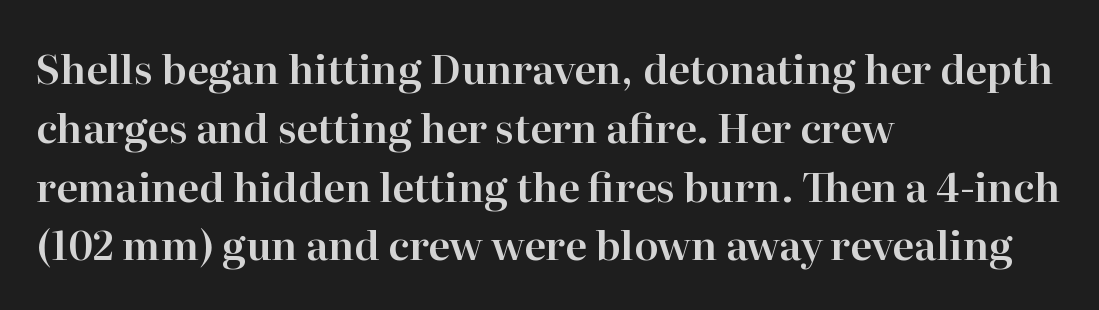
The image shows 40 px serif type, upright; set left-aligned, normal line spacing (1.47x), normal letter spacing, not underlined; high stroke contrast and a medium x-height.
